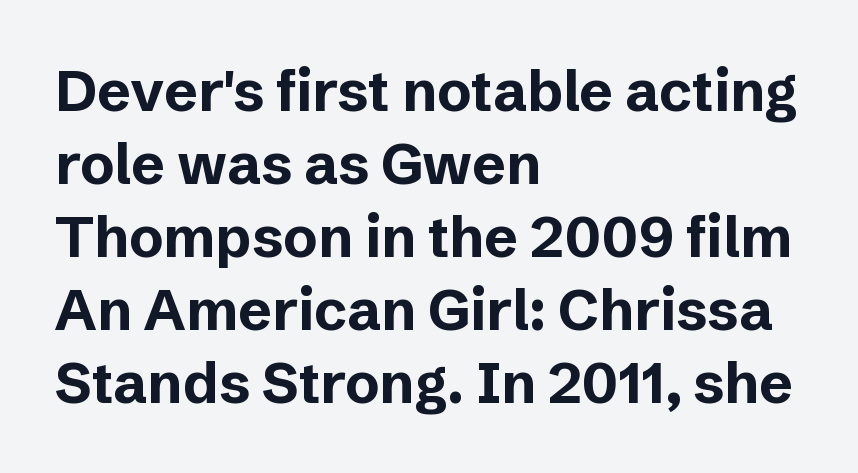
{"serif": "no", "italic": "no", "bold": "yes", "weight": "bold", "width": "normal", "stroke_contrast": "low", "x_height": "medium", "monospaced": "no", "underline": "no", "align": "left", "line_spacing": "normal", "line_spacing_ratio": 1.28, "letter_spacing": "normal", "letter_spacing_em": 0.0, "glyph_px": 57}
